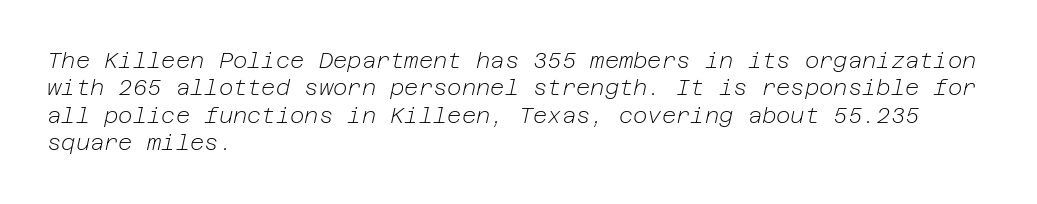
Q: Is the text bold? A: No.
Q: Is the text italic (slanted)? A: Yes, it leans right by about 12 degrees.
Q: Is the text underlined? A: No.
Q: How is the paragraph aligned? A: Left-aligned.
Q: Is the spacing between letters normal or unusually wide? A: Normal.
Q: Is the spacing between lines tight, normal or loose? A: Normal.
